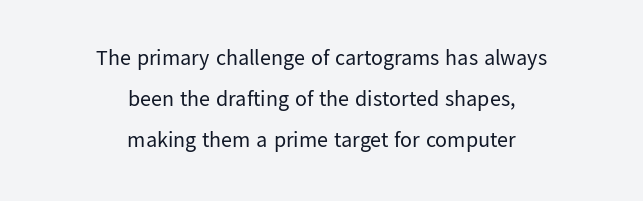
{"italic": "no", "bold": "no", "underline": "no", "align": "center", "line_spacing_ratio": 1.86, "letter_spacing": "normal", "letter_spacing_em": 0.0, "glyph_px": 22}
